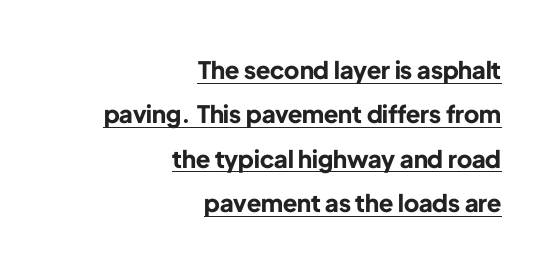
Q: Is the text bold? A: Yes.
Q: Is the text italic (slanted)? A: No, it is upright.
Q: Is the text underlined? A: Yes.
Q: How is the paragraph aligned? A: Right-aligned.
Q: Is the spacing between letters normal or unusually wide? A: Normal.
